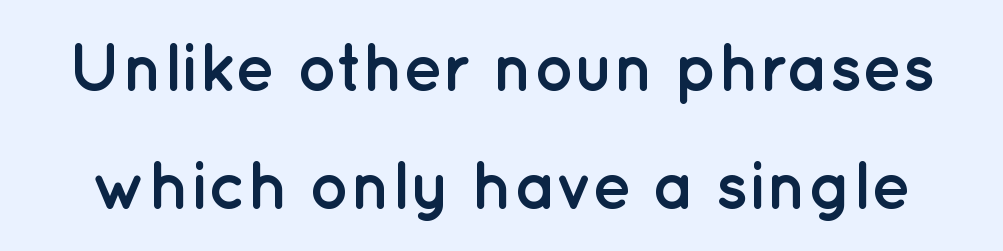
This sample uses an upright cut, with every glyph sitting square on the baseline. Short note: letters normally spaced. Letterform terminals end flat and unadorned throughout the passage. Looks like regular typesetting: each glyph gets only the width it needs. Descender tails drop into unmarked territory.
